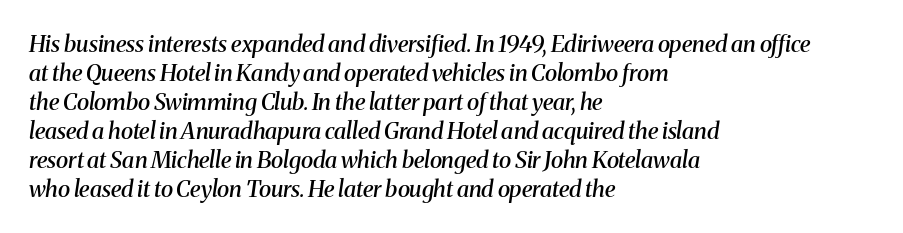
The image shows 23 px text type, italic (leaning right); set left-aligned, normal line spacing (1.26x), normal letter spacing, not underlined.
